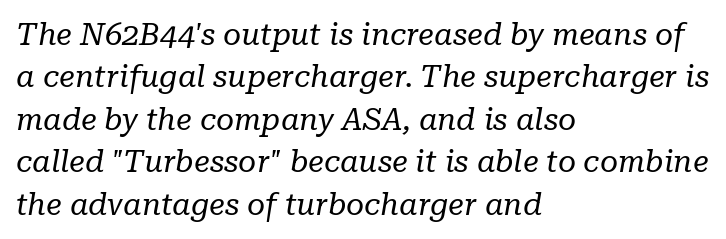
Q: Is the text bold? A: No.
Q: Is the text italic (slanted)? A: Yes, it leans right by about 10 degrees.
Q: Is the typeface a serif or a sans-serif typeface? A: Serif.
Q: Is the text underlined? A: No.
Q: How is the paragraph aligned? A: Left-aligned.
Q: Is the spacing between letters normal or unusually wide? A: Normal.
Q: Is the spacing between lines tight, normal or loose? A: Normal.
Q: Width (condensed, normal, or wide)? A: Normal.
Q: Stroke contrast? A: Low.
Q: x-height? A: Medium.
Q: Monospaced? A: No.
